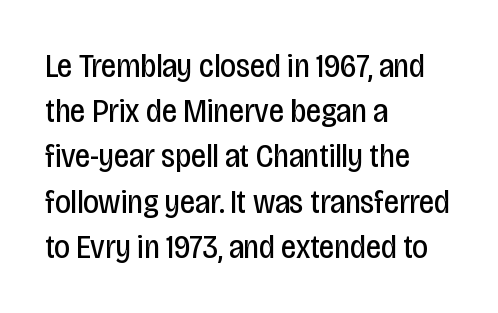
Casual observation: everything's shoved over to the left. Stems here are at most as thick as an everyday book face. These lines are rendered in a variable-pitch font. No word sits above an underline. Between one letter and the next there's only the usual sliver of space. Every character sits straight up, as roman type does.
